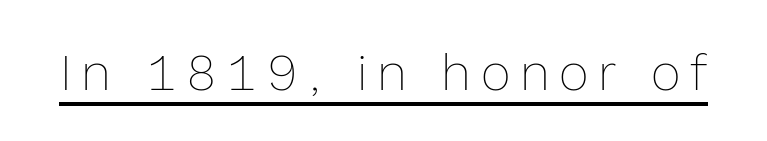
Vertical stems look standard width or narrower in stroke. Honestly, the underline is the first thing you notice here. This sample has the flowing, uneven cadence of proportional lettering. Is there any slant? The stems are plumb.
